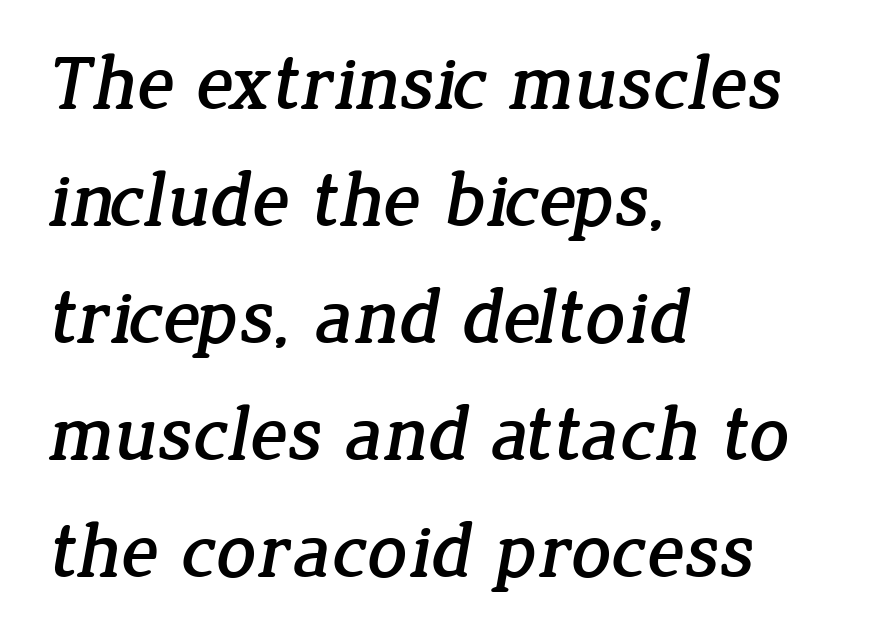
{"serif": "yes", "width": "normal", "stroke_contrast": "low", "x_height": "medium", "monospaced": "no", "underline": "no", "align": "left", "line_spacing": "normal", "line_spacing_ratio": 1.5, "letter_spacing": "normal", "letter_spacing_em": 0.0, "glyph_px": 78}
